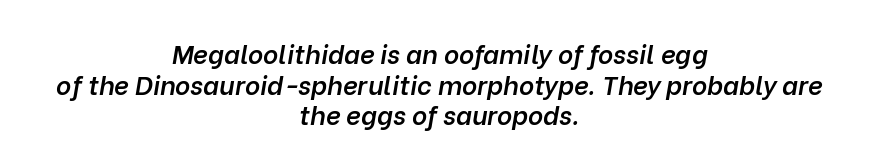
Q: Is the text bold? A: Semi-bold.
Q: Is the text italic (slanted)? A: Yes, it leans right by about 10 degrees.
Q: Is the text underlined? A: No.
Q: How is the paragraph aligned? A: Centered.
Q: Is the spacing between letters normal or unusually wide? A: Normal.
